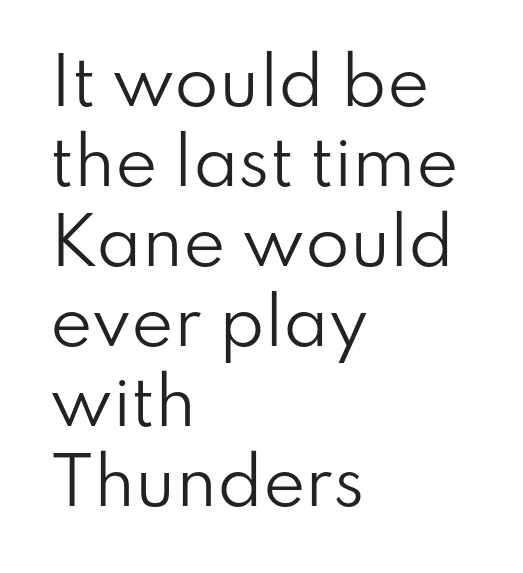
{"serif": "no", "italic": "no", "bold": "no", "weight": "regular", "width": "normal", "stroke_contrast": "low", "x_height": "small", "monospaced": "no", "underline": "no", "align": "left", "line_spacing": "normal", "line_spacing_ratio": 1.25, "letter_spacing": "normal", "letter_spacing_em": 0.0, "glyph_px": 64}
